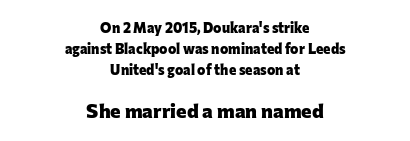
The image shows 20 px bold type, upright; set centered, normal line spacing (1.49x), normal letter spacing, not underlined; the second (bottom) block is 1.43x larger.
